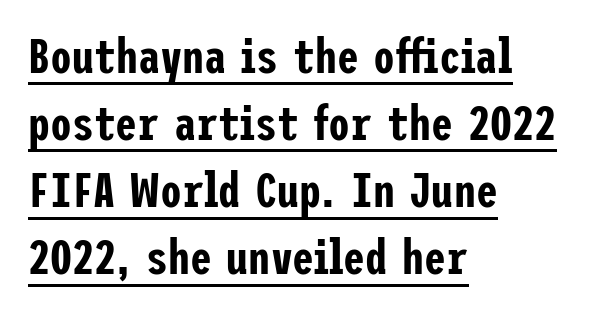
Q: Is the text italic (slanted)? A: No, it is upright.
Q: Is the typeface a serif or a sans-serif typeface? A: Sans-serif.
Q: Is the text underlined? A: Yes.
Q: How is the paragraph aligned? A: Left-aligned.
Q: Is the spacing between letters normal or unusually wide? A: Normal.
Q: Is the spacing between lines tight, normal or loose? A: Normal.
Q: Width (condensed, normal, or wide)? A: Condensed.
Q: Stroke contrast? A: Low.
Q: x-height? A: Medium.
